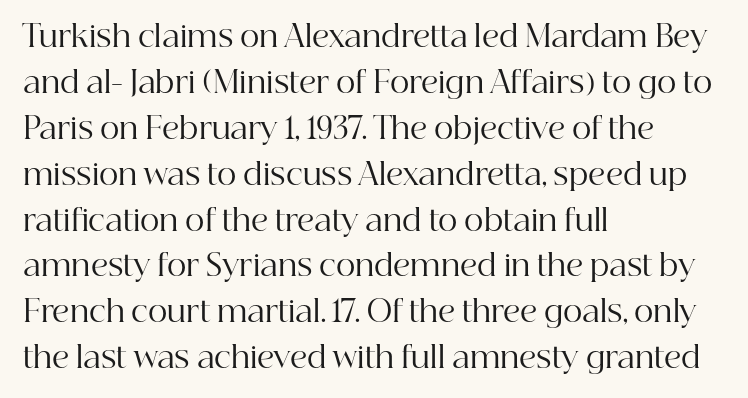
{"serif": "yes", "italic": "no", "bold": "no", "weight": "regular", "width": "normal", "stroke_contrast": "high", "x_height": "medium", "monospaced": "no", "underline": "no", "align": "left", "line_spacing": "normal", "line_spacing_ratio": 1.53, "letter_spacing": "normal", "letter_spacing_em": 0.0, "glyph_px": 30}
